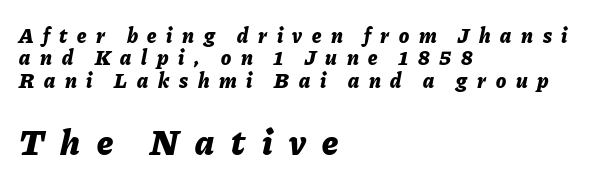
{"italic": "yes", "lean": "right", "slant_degrees": 11, "bold": "yes", "weight": "bold", "width": "normal", "stroke_contrast": "low", "x_height": "medium", "monospaced": "no", "underline": "no", "align": "left", "line_spacing": "tight", "line_spacing_ratio": 1.06, "letter_spacing": "wide", "letter_spacing_em": 0.46, "larger_block": "second", "size_ratio": 1.71, "glyph_px": 36}
